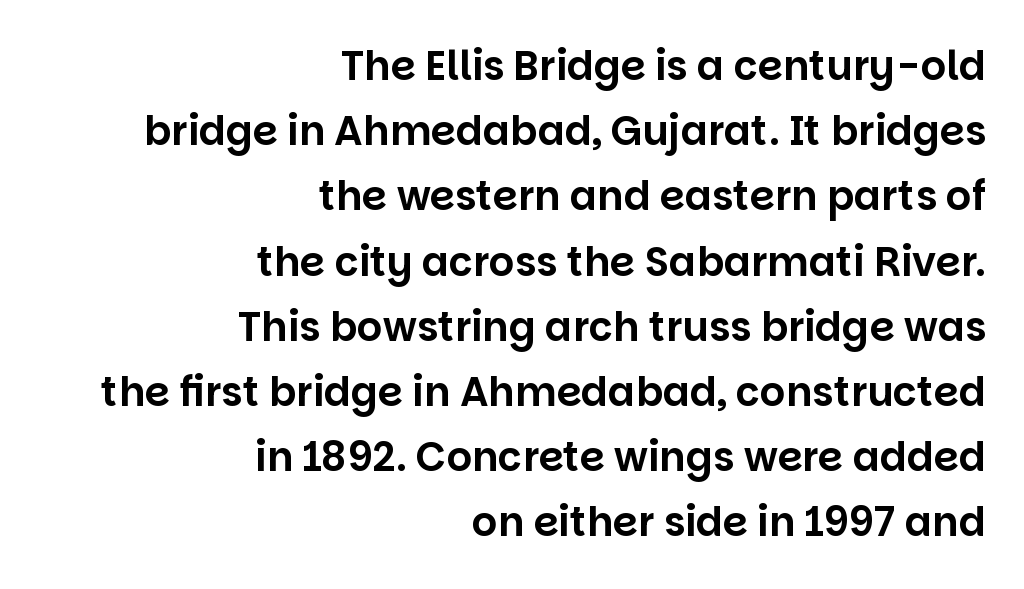
The image shows 40 px sans-serif type, upright; set right-aligned, normal line spacing (1.63x), normal letter spacing, not underlined; low stroke contrast and a large x-height.
